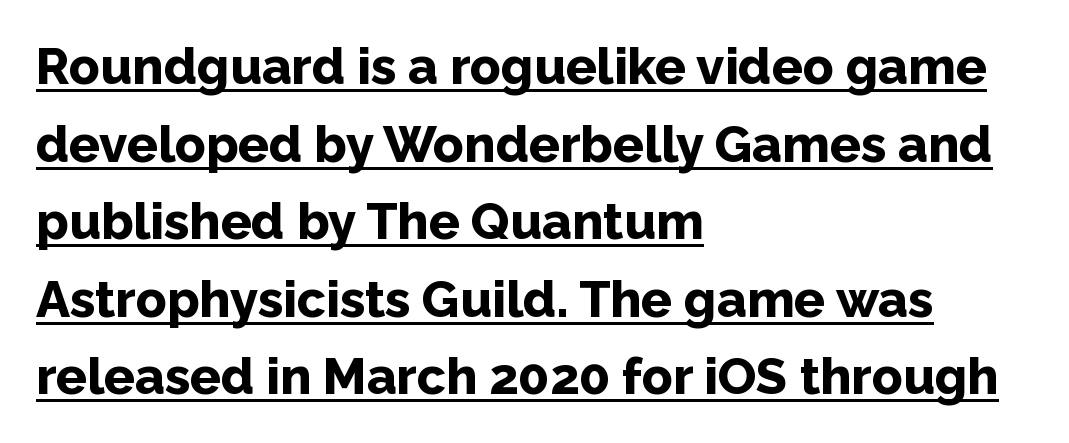
Q: Is the text bold? A: Yes.
Q: Is the text italic (slanted)? A: No, it is upright.
Q: Is the typeface a serif or a sans-serif typeface? A: Sans-serif.
Q: Is the text underlined? A: Yes.
Q: How is the paragraph aligned? A: Left-aligned.
Q: Is the spacing between letters normal or unusually wide? A: Normal.
Q: Is the spacing between lines tight, normal or loose? A: Normal.
Q: Width (condensed, normal, or wide)? A: Normal.
Q: Stroke contrast? A: Low.
Q: x-height? A: Medium.
Q: Monospaced? A: No.
